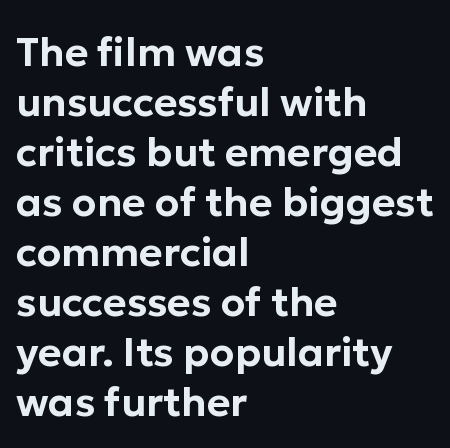
Q: Is the text italic (slanted)? A: No, it is upright.
Q: Is the typeface a serif or a sans-serif typeface? A: Sans-serif.
Q: Is the text underlined? A: No.
Q: How is the paragraph aligned? A: Left-aligned.
Q: Is the spacing between letters normal or unusually wide? A: Normal.
Q: Is the spacing between lines tight, normal or loose? A: Normal.
Q: Width (condensed, normal, or wide)? A: Normal.
Q: Stroke contrast? A: Low.
Q: x-height? A: Medium.
Q: Monospaced? A: No.
